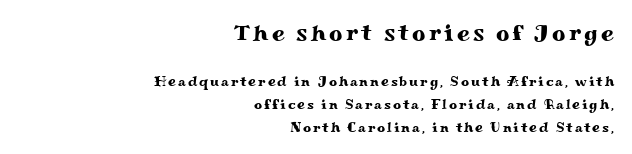
Q: Is the text italic (slanted)? A: No, it is upright.
Q: Is the text underlined? A: No.
Q: How is the paragraph aligned? A: Right-aligned.
Q: Is the spacing between lines tight, normal or loose? A: Normal.
Q: Which block of text is set in a larger size, the first (top) or the second (bottom)? A: The first (top) one.
